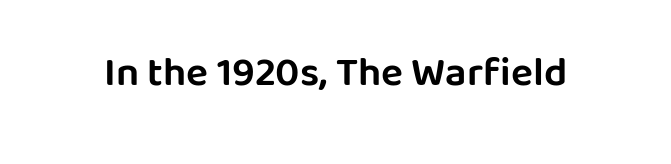
The image shows 41 px sans-serif type, upright; set normal letter spacing, not underlined; low stroke contrast and a large x-height.
